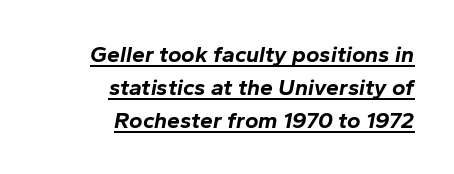
Look at the stroke-to-counter ratio: heavy, a bold. Typeset ragged left — the right edge is the straight one. Compared with typical paragraphs, the rows here are spaced about the same. Inter-character spacing is left at the font's built-in metrics. This sample carries an underscore along the baseline area.
